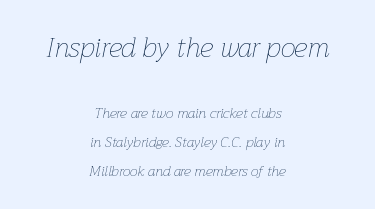
The image shows 27 px text type, italic (leaning right); set centered, loose line spacing (2.07x), normal letter spacing, not underlined; the first (top) block is 1.93x larger.
